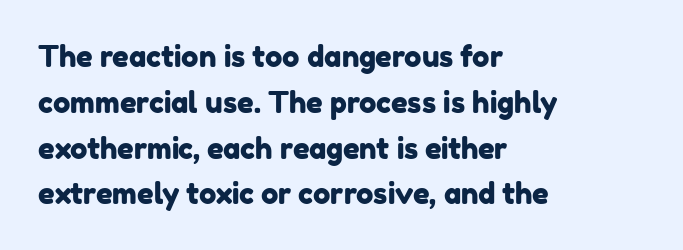
Think of a printed novel: that variable character pitch is what you see here. This sample uses plain, unmodified letter spacing. Every row of glyphs begins at an identical x-position on the left. Type without underlining.
